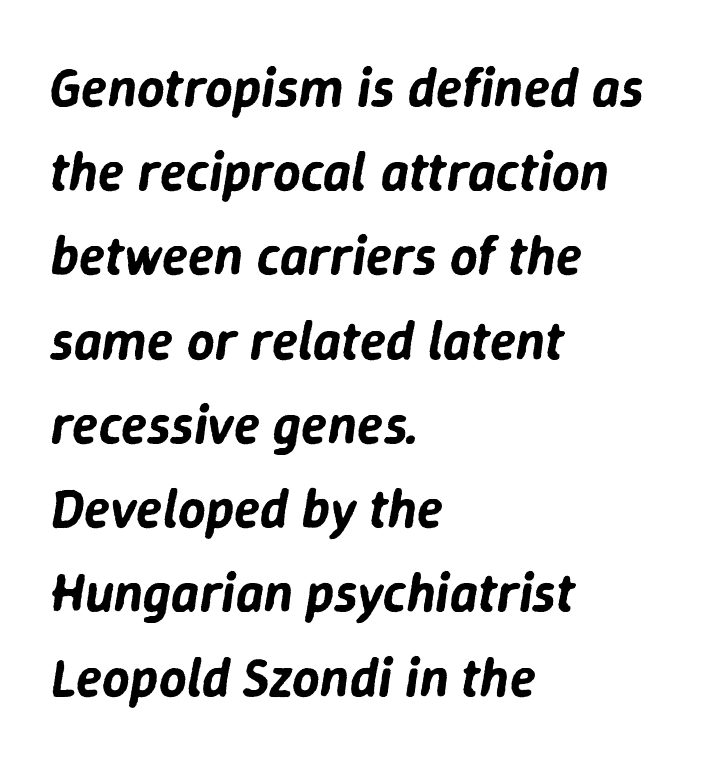
The image shows 54 px text type, italic (leaning right); set left-aligned, normal line spacing (1.56x), normal letter spacing, not underlined; low stroke contrast and a medium x-height.
